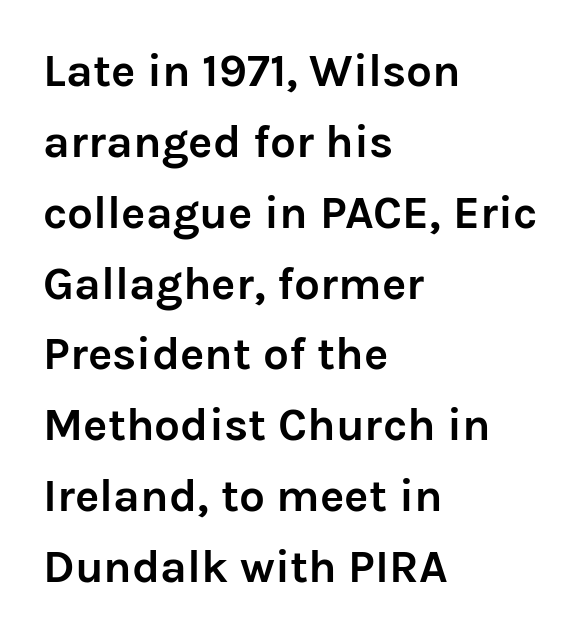
{"serif": "no", "italic": "no", "bold": "yes", "weight": "semibold", "width": "normal", "stroke_contrast": "low", "x_height": "medium", "monospaced": "no", "underline": "no", "align": "left", "line_spacing": "normal", "line_spacing_ratio": 1.54, "letter_spacing": "normal", "letter_spacing_em": 0.0, "glyph_px": 46}
